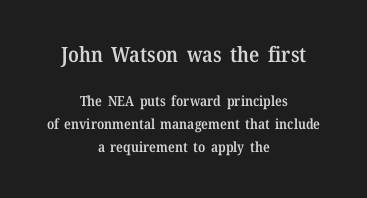
Tracking value appears to be zero — textbook default spacing. Quick note: interline space is typical. The rag falls on both sides of this text block equally. The face used here is a semibold: visibly heavier than regular, lighter than bold.
